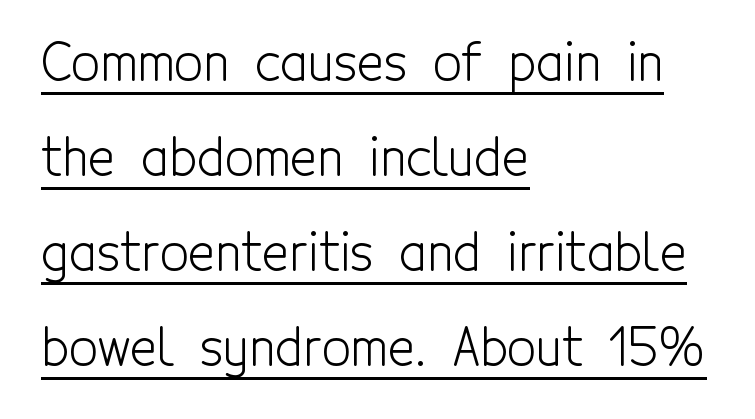
The image shows 51 px light, condensed sans-serif type, upright; set left-aligned, line spacing 1.86x, normal letter spacing, underlined; a medium x-height.
